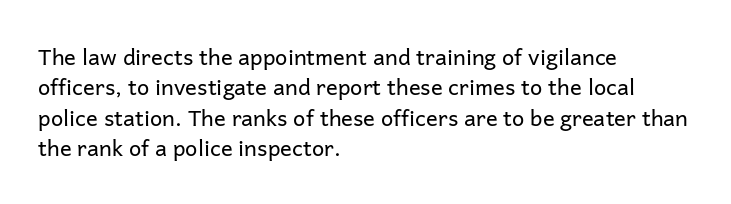
Q: Is the text bold? A: No.
Q: Is the text italic (slanted)? A: No, it is upright.
Q: Is the text underlined? A: No.
Q: How is the paragraph aligned? A: Left-aligned.
Q: Is the spacing between letters normal or unusually wide? A: Normal.
Q: Is the spacing between lines tight, normal or loose? A: Normal.
